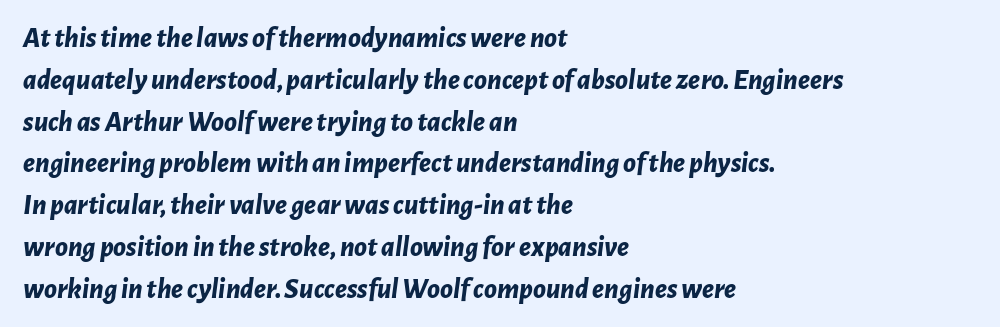
The image shows 29 px bold type, italic (leaning right); set left-aligned, normal line spacing (1.44x), normal letter spacing, not underlined; low stroke contrast and a medium x-height.
